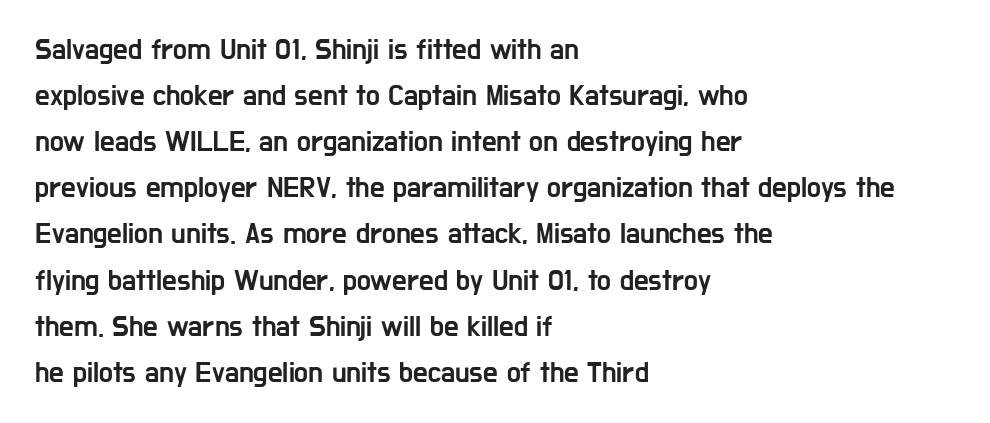
The image shows 29 px condensed sans-serif type, upright; set left-aligned, normal line spacing (1.59x), normal letter spacing, not underlined; low stroke contrast and a medium x-height.
